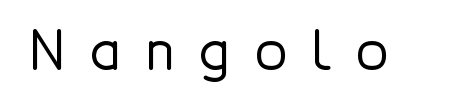
Q: Is the text italic (slanted)? A: No, it is upright.
Q: Is the typeface a serif or a sans-serif typeface? A: Sans-serif.
Q: Is the text underlined? A: No.
Q: Is the spacing between letters normal or unusually wide? A: Unusually wide.
Q: Width (condensed, normal, or wide)? A: Normal.
Q: x-height? A: Medium.
Q: Monospaced? A: No.
